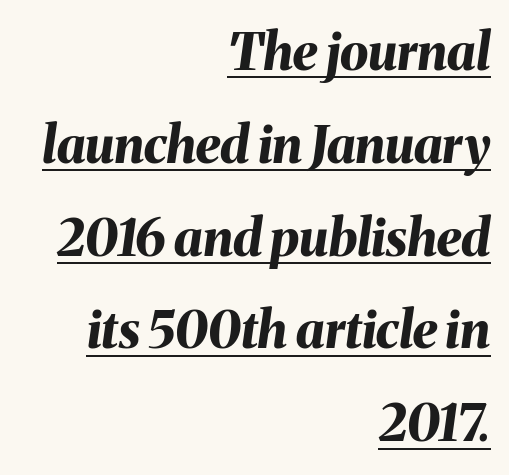
Q: Is the text bold? A: Yes.
Q: Is the text italic (slanted)? A: Yes, it leans right by about 8 degrees.
Q: Is the text underlined? A: Yes.
Q: How is the paragraph aligned? A: Right-aligned.
Q: Is the spacing between letters normal or unusually wide? A: Normal.
Q: Width (condensed, normal, or wide)? A: Normal.
Q: Stroke contrast? A: Medium.
Q: x-height? A: Medium.
Q: Monospaced? A: No.
